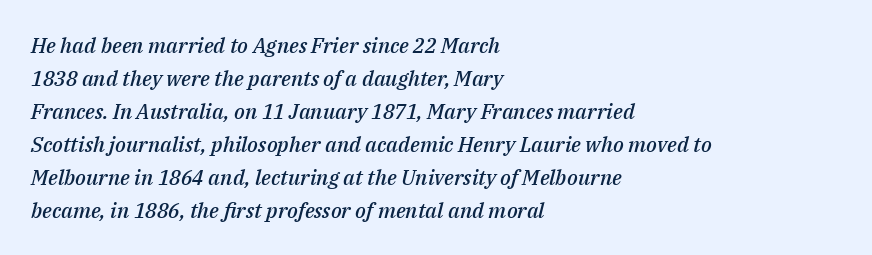
The image shows 21 px text type, italic (leaning right); set left-aligned, normal line spacing (1.57x), normal letter spacing, not underlined.
